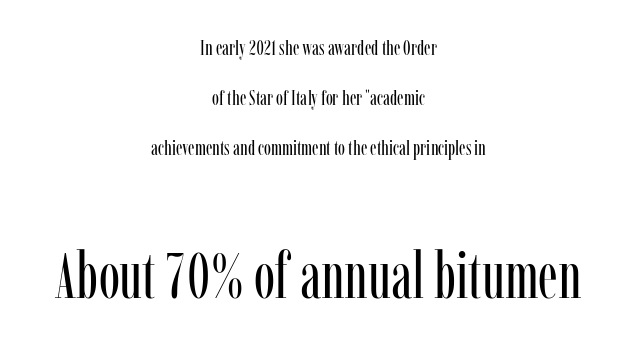
In terms of letterform style, serifs are clearly present. One-word summary of the alignment: center. Stroke thickness stays within the range of a standard reading face or lighter. Descender tails drop into unmarked territory. Compared with typical paragraphs, the rows here are farther apart. The letters advance in unequal steps, a hallmark of proportional type.
